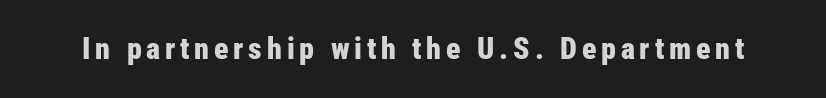
{"serif": "no", "italic": "no", "bold": "yes", "weight": "bold", "width": "condensed", "stroke_contrast": "low", "x_height": "medium", "monospaced": "no", "underline": "no", "glyph_px": 30}
